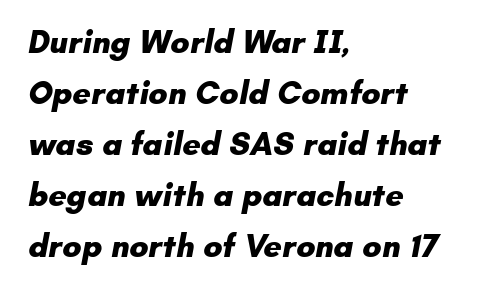
The image shows 32 px heavy sans-serif type; set left-aligned, normal line spacing (1.59x), normal letter spacing, not underlined; low stroke contrast and a small x-height.
